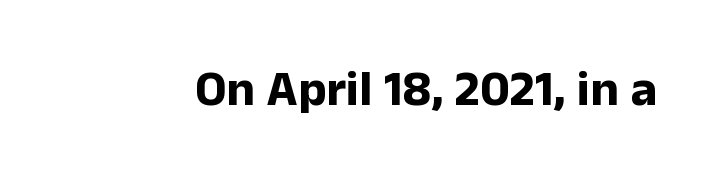
{"serif": "no", "italic": "no", "bold": "yes", "weight": "bold", "width": "normal", "stroke_contrast": "low", "x_height": "medium", "monospaced": "no", "underline": "no", "letter_spacing": "normal", "letter_spacing_em": 0.0, "glyph_px": 50}
